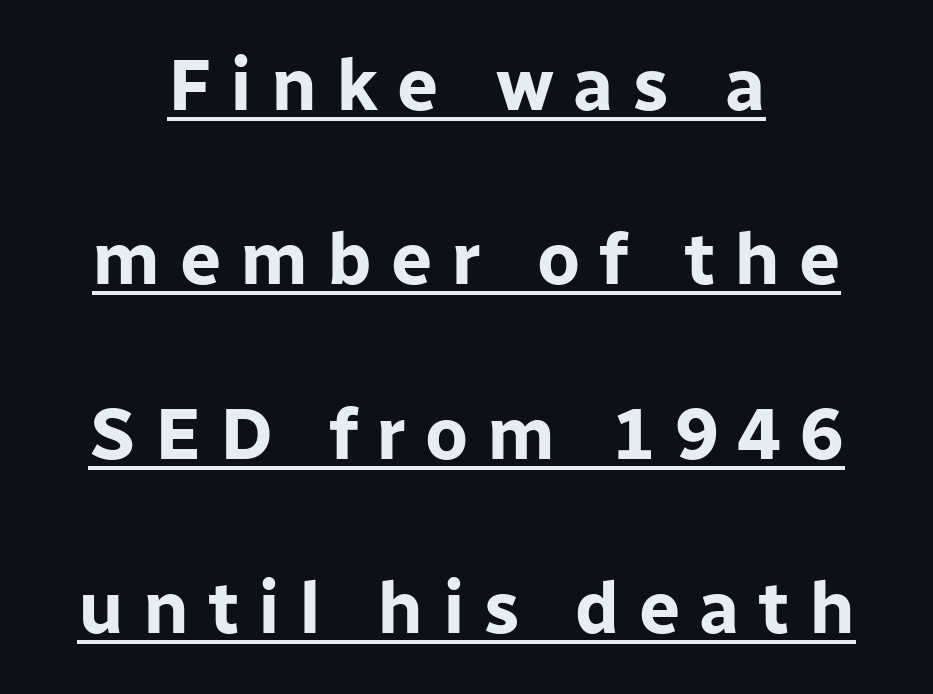
The image shows 73 px bold sans-serif type, upright; set centered, loose line spacing (2.39x), unusually wide letter spacing (+0.26 em), underlined; low stroke contrast and a medium x-height.
